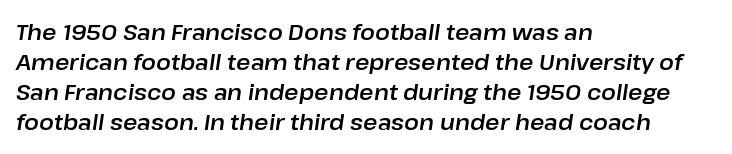
The image shows 22 px text type, italic (leaning right); set left-aligned, normal line spacing (1.37x), normal letter spacing, not underlined.
